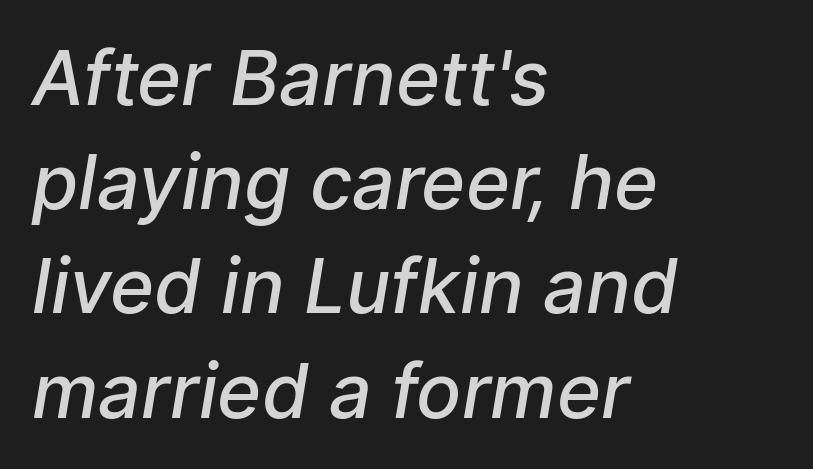
Each word holds together tightly as a unit, with standard inter-letter gaps. Each row of text sits above clean, open space. These lines are rendered in a variable-pitch font. The characters display no serif detailing; their extremities are plain.
